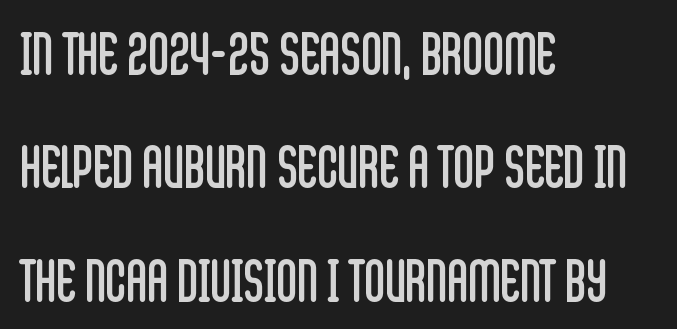
{"serif": "no", "italic": "no", "bold": "no", "weight": "regular", "width": "condensed", "stroke_contrast": "low", "x_height": "large", "monospaced": "no", "underline": "no", "align": "left", "line_spacing": "loose", "line_spacing_ratio": 1.99, "letter_spacing": "normal", "letter_spacing_em": 0.0, "glyph_px": 57}
